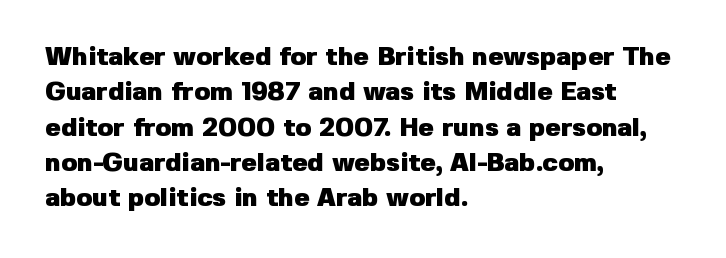
The image shows 26 px bold type, upright; set left-aligned, normal line spacing (1.36x), normal letter spacing, not underlined.
